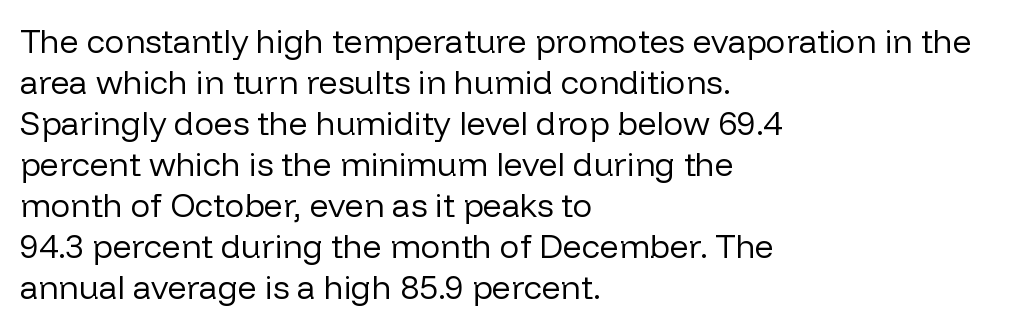
The image shows 33 px regular-weight sans-serif type, upright; set left-aligned, line spacing 1.24x, normal letter spacing, not underlined; low stroke contrast and a medium x-height.
